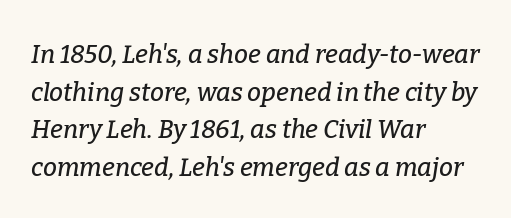
The image shows 25 px text type, italic (leaning right); set left-aligned, normal line spacing (1.51x), normal letter spacing, not underlined.
